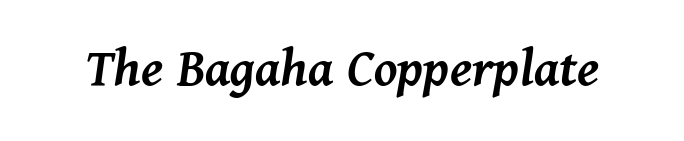
Does extra space separate the letters? No, they use regular spacing. The baseline area is clear. Stems and bowls a touch heavier than normal — semibold. You could not count columns in this text — the font is proportionally spaced. The font's italic variant was chosen for this text.
